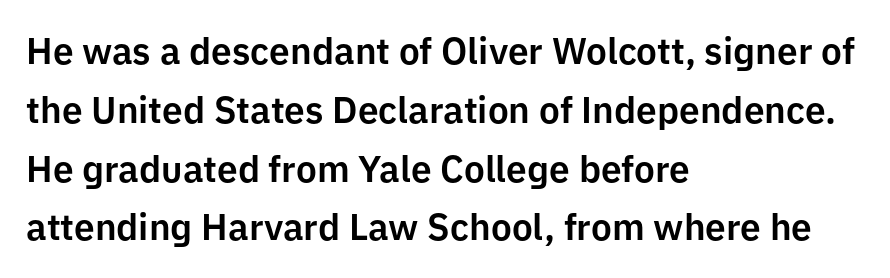
{"serif": "no", "italic": "no", "width": "normal", "stroke_contrast": "low", "x_height": "medium", "monospaced": "no", "underline": "no", "align": "left", "line_spacing": "normal", "line_spacing_ratio": 1.59, "letter_spacing": "normal", "letter_spacing_em": 0.0, "glyph_px": 37}
